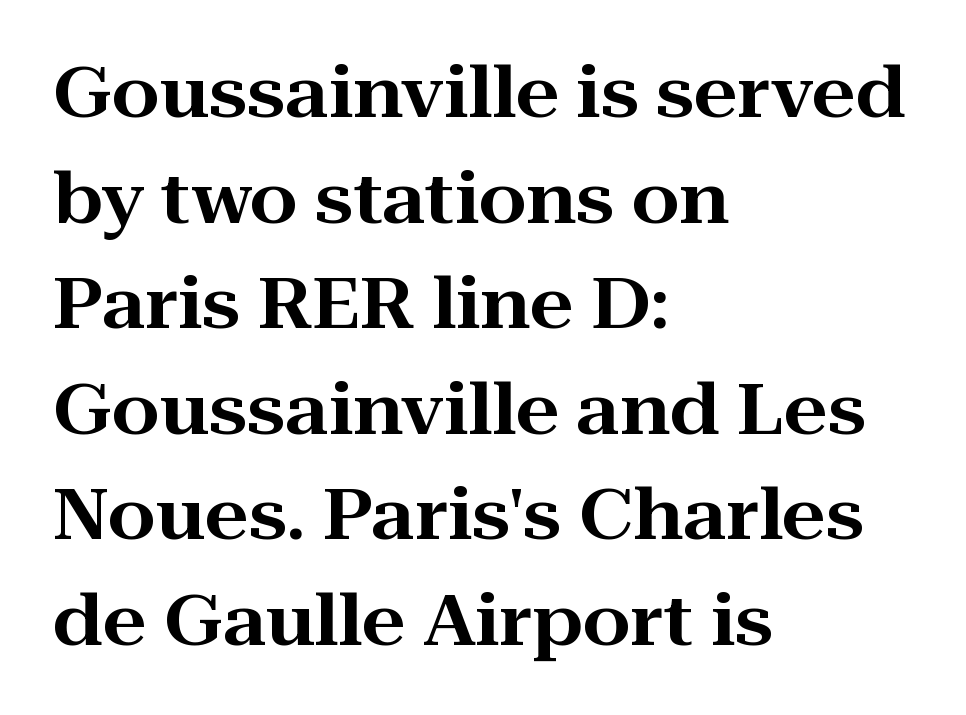
Q: Is the text italic (slanted)? A: No, it is upright.
Q: Is the typeface a serif or a sans-serif typeface? A: Serif.
Q: Is the text underlined? A: No.
Q: How is the paragraph aligned? A: Left-aligned.
Q: Is the spacing between letters normal or unusually wide? A: Normal.
Q: Is the spacing between lines tight, normal or loose? A: Normal.
Q: Width (condensed, normal, or wide)? A: Wide.
Q: Stroke contrast? A: High.
Q: x-height? A: Medium.
Q: Monospaced? A: No.
